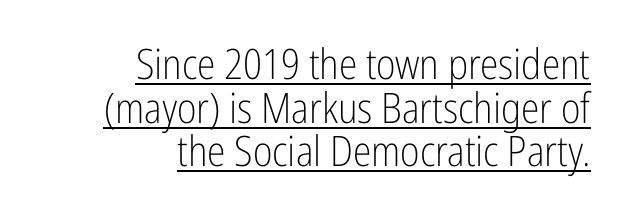
The image shows 42 px light, condensed sans-serif type, upright; set right-aligned, tight line spacing (1.04x), normal letter spacing, underlined; low stroke contrast and a medium x-height.
